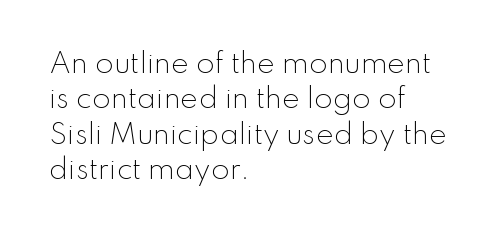
{"italic": "no", "bold": "no", "underline": "no", "align": "left", "line_spacing": "normal", "line_spacing_ratio": 1.31, "letter_spacing": "normal", "letter_spacing_em": 0.0, "glyph_px": 27}
